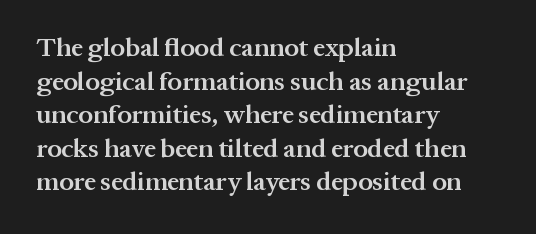
Q: Is the text bold? A: Semi-bold.
Q: Is the text italic (slanted)? A: No, it is upright.
Q: Is the text underlined? A: No.
Q: How is the paragraph aligned? A: Left-aligned.
Q: Is the spacing between letters normal or unusually wide? A: Normal.
Q: Is the spacing between lines tight, normal or loose? A: Normal.
